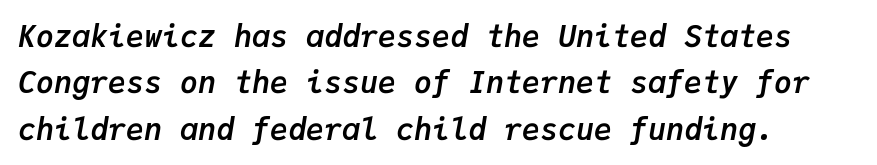
Q: Is the text bold? A: Yes.
Q: Is the text italic (slanted)? A: Yes, it leans right by about 9 degrees.
Q: Is the text underlined? A: No.
Q: How is the paragraph aligned? A: Left-aligned.
Q: Is the spacing between letters normal or unusually wide? A: Normal.
Q: Is the spacing between lines tight, normal or loose? A: Normal.
Q: Width (condensed, normal, or wide)? A: Normal.
Q: Stroke contrast? A: Low.
Q: x-height? A: Medium.
Q: Monospaced? A: Yes.
